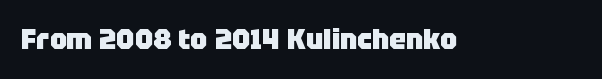
This is heavy type, rendered in bold. The font family rendered here belongs to the sans-serif group. Proportional: the letters do not fall into vertical columns. Inter-character spacing is left at the font's built-in metrics. Each row of text sits above clean, open space.
